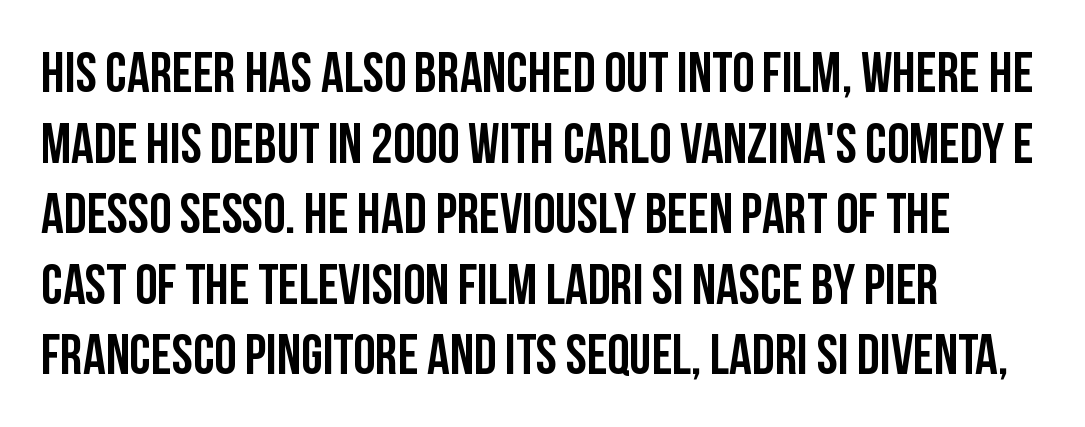
The image shows 56 px condensed sans-serif type, upright; set left-aligned, normal line spacing (1.26x), normal letter spacing, not underlined; low stroke contrast and a large x-height.
